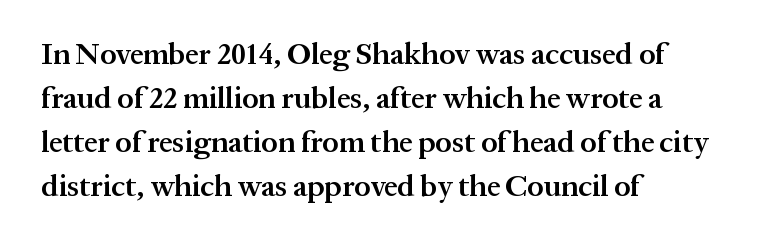
Q: Is the text bold? A: Semi-bold.
Q: Is the text italic (slanted)? A: No, it is upright.
Q: Is the typeface a serif or a sans-serif typeface? A: Serif.
Q: Is the text underlined? A: No.
Q: How is the paragraph aligned? A: Left-aligned.
Q: Is the spacing between letters normal or unusually wide? A: Normal.
Q: Is the spacing between lines tight, normal or loose? A: Normal.
Q: Width (condensed, normal, or wide)? A: Normal.
Q: Stroke contrast? A: Medium.
Q: x-height? A: Medium.
Q: Monospaced? A: No.
